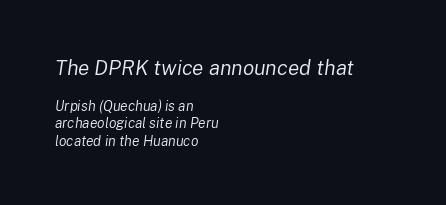
{"italic": "yes", "lean": "right", "slant_degrees": 8, "bold": "no", "underline": "no", "align": "left", "line_spacing_ratio": 1.22, "letter_spacing": "normal", "letter_spacing_em": 0.0, "larger_block": "first", "size_ratio": 1.5, "glyph_px": 21}
